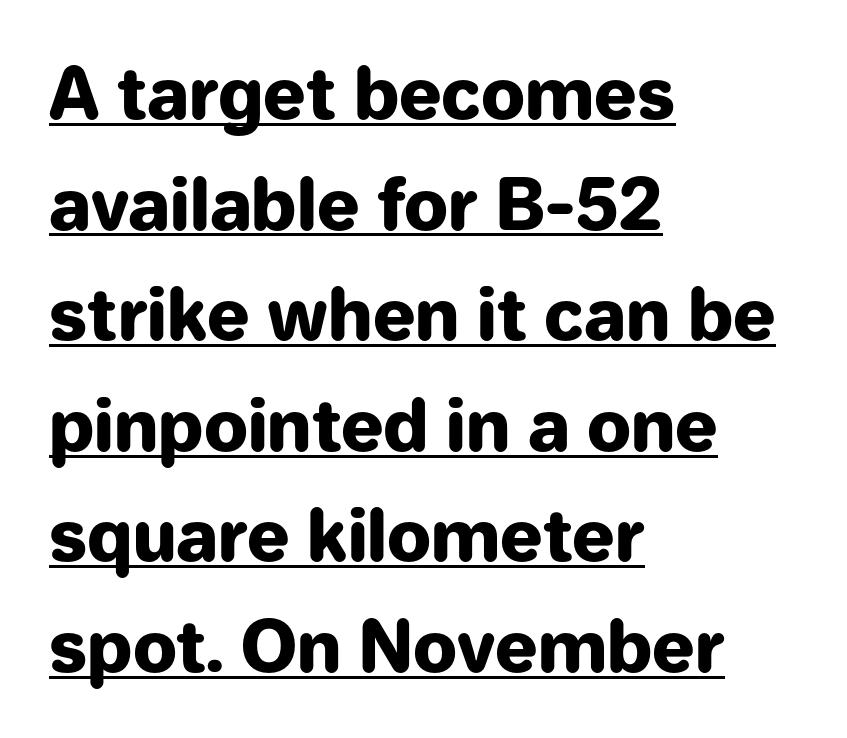
The image shows 70 px heavy sans-serif type, upright; set left-aligned, normal line spacing (1.58x), normal letter spacing, underlined; low stroke contrast and a medium x-height.
